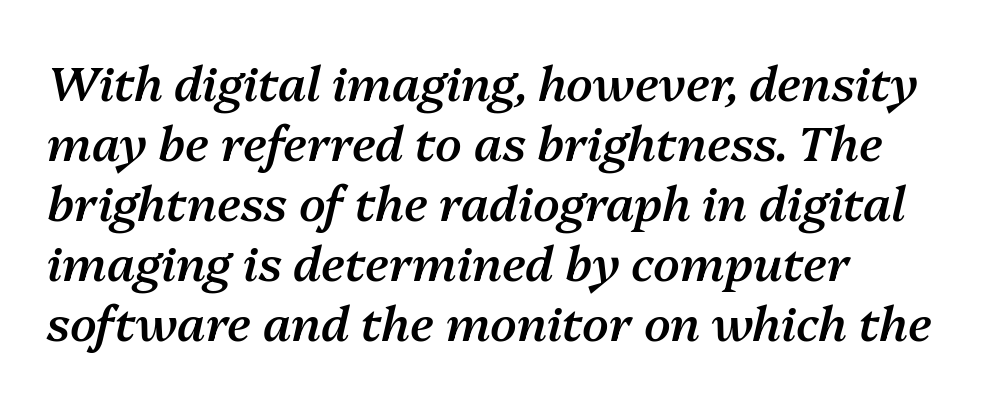
The image shows 48 px semibold type, italic (leaning right); set left-aligned, normal line spacing (1.25x), normal letter spacing, not underlined; medium stroke contrast and a medium x-height.
